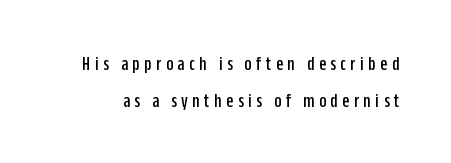
The image shows 20 px text type, upright; set line spacing 1.85x, unusually wide letter spacing (+0.23 em), not underlined.
